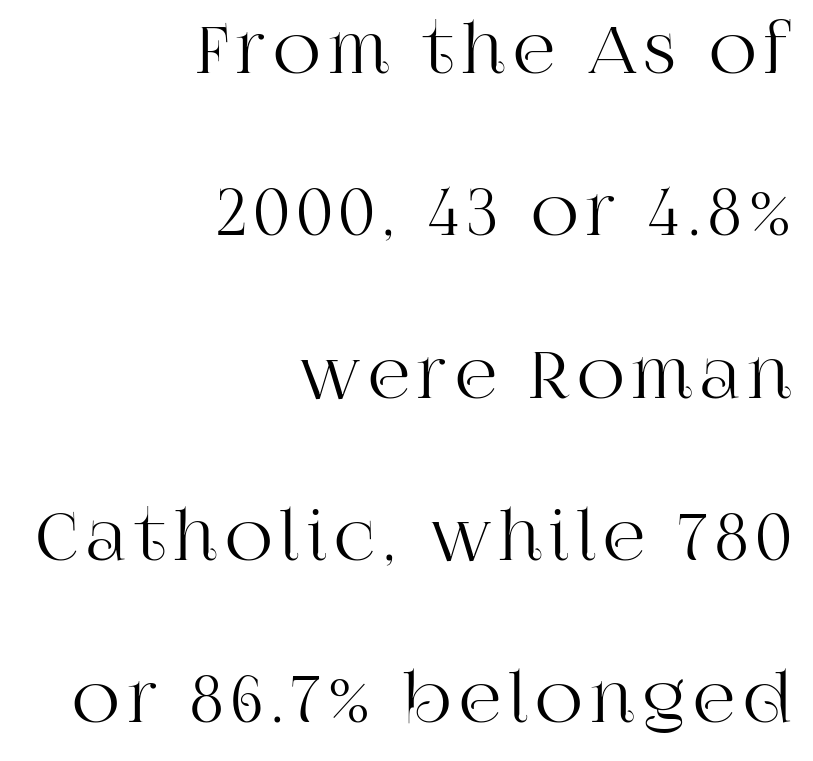
Short and long lines alike share a common ending point at right. The typography opts for an upright posture over an oblique one. Serifs: yes, visible at the terminals of the letterforms. Nobody drew a line under any word here. Whoever set this chose breathing room over compactness in the vertical rhythm. Each letter keeps its own natural width here, so spacing adapts to shape.
